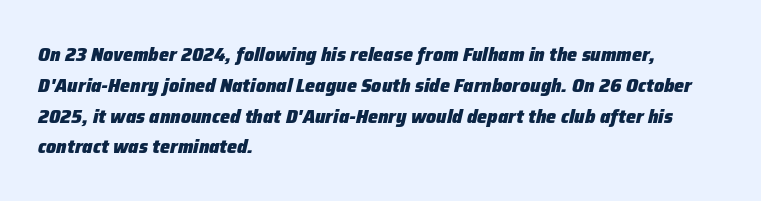
{"italic": "yes", "lean": "right", "slant_degrees": 12, "bold": "yes", "underline": "no", "align": "left", "line_spacing": "normal", "line_spacing_ratio": 1.54, "letter_spacing": "normal", "letter_spacing_em": 0.0, "glyph_px": 20}
